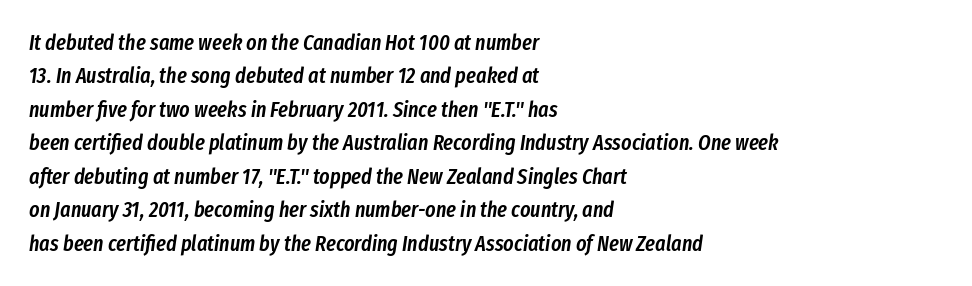
{"italic": "yes", "lean": "right", "slant_degrees": 8, "bold": "semi", "underline": "no", "align": "left", "line_spacing": "normal", "line_spacing_ratio": 1.52, "letter_spacing": "normal", "letter_spacing_em": 0.0, "glyph_px": 22}
